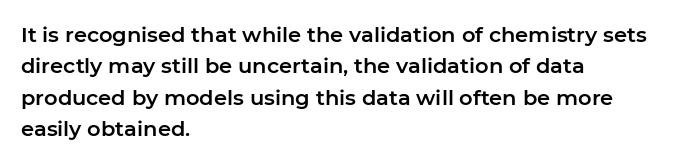
Q: Is the text italic (slanted)? A: No, it is upright.
Q: Is the text underlined? A: No.
Q: How is the paragraph aligned? A: Left-aligned.
Q: Is the spacing between letters normal or unusually wide? A: Normal.
Q: Is the spacing between lines tight, normal or loose? A: Normal.
